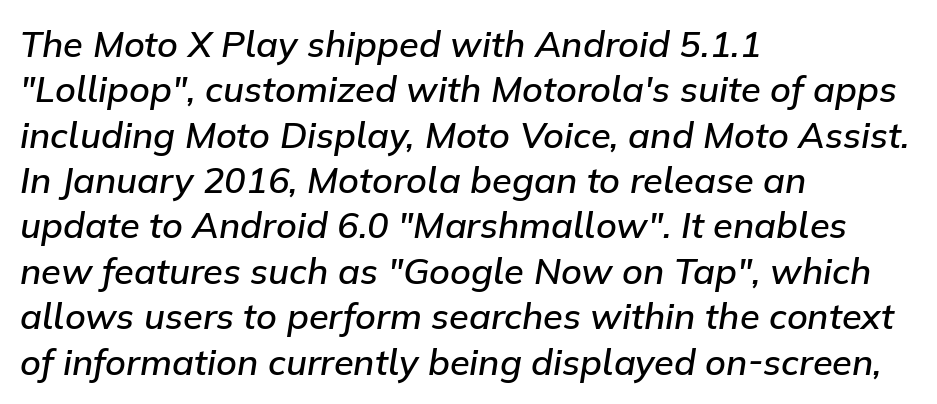
The image shows 36 px semibold type, italic (leaning right); set left-aligned, normal line spacing (1.26x), normal letter spacing, not underlined; low stroke contrast and a medium x-height.
